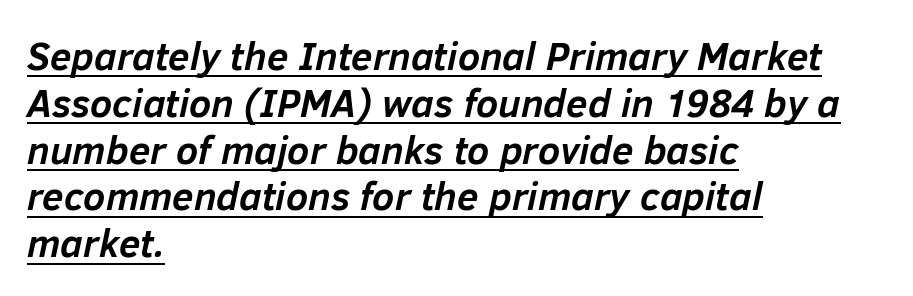
Q: Is the text bold? A: Yes.
Q: Is the text italic (slanted)? A: Yes, it leans right by about 12 degrees.
Q: Is the text underlined? A: Yes.
Q: How is the paragraph aligned? A: Left-aligned.
Q: Is the spacing between letters normal or unusually wide? A: Normal.
Q: Width (condensed, normal, or wide)? A: Normal.
Q: Stroke contrast? A: Low.
Q: x-height? A: Medium.
Q: Monospaced? A: No.
